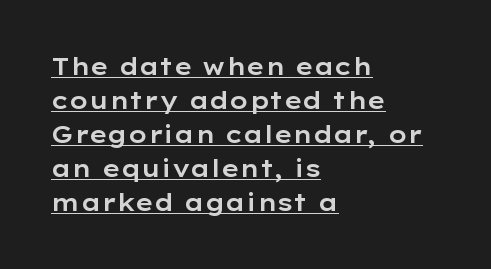
Short note: letters normally spaced. The block of text has a typical density, with ordinary space between rows. Horizontal alignment here is leftward, the default for most running prose. The font's upright variant was chosen for this text. Underline: present.
